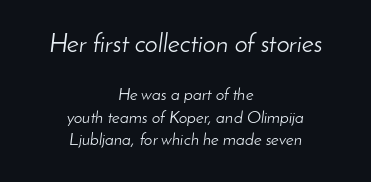
Q: Is the text bold? A: No.
Q: Is the text italic (slanted)? A: Yes, it leans right by about 8 degrees.
Q: Is the text underlined? A: No.
Q: How is the paragraph aligned? A: Centered.
Q: Is the spacing between letters normal or unusually wide? A: Normal.
Q: Is the spacing between lines tight, normal or loose? A: Normal.
Q: Which block of text is set in a larger size, the first (top) or the second (bottom)? A: The first (top) one.
